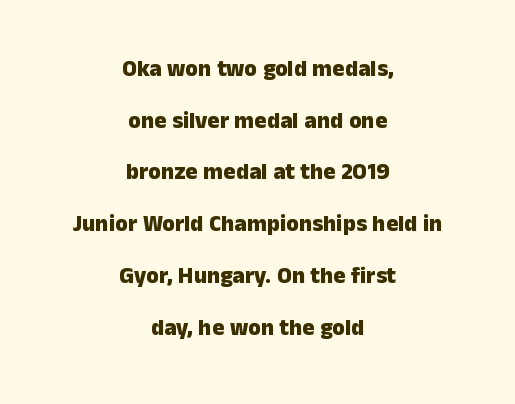
Q: Is the text bold? A: Yes.
Q: Is the text italic (slanted)? A: No, it is upright.
Q: Is the text underlined? A: No.
Q: How is the paragraph aligned? A: Centered.
Q: Is the spacing between letters normal or unusually wide? A: Normal.
Q: Is the spacing between lines tight, normal or loose? A: Loose.
